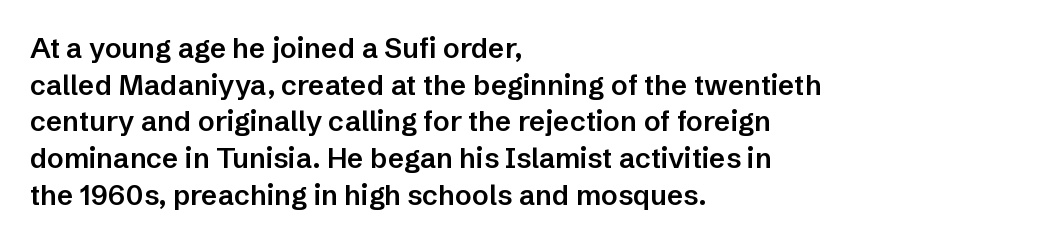
The image shows 28 px semibold sans-serif type, upright; set left-aligned, normal line spacing (1.31x), normal letter spacing, not underlined; low stroke contrast and a medium x-height.
